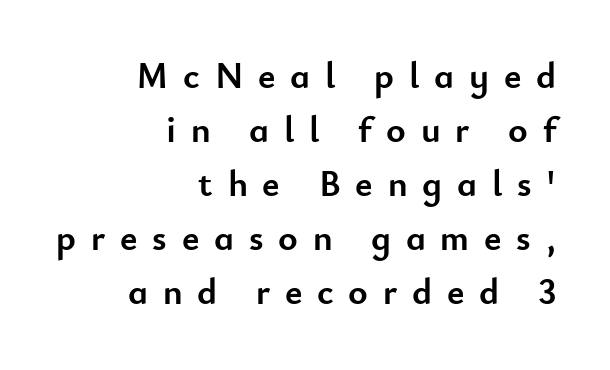
The image shows 37 px semibold sans-serif type, upright; set right-aligned, normal line spacing (1.46x), unusually wide letter spacing (+0.4 em), not underlined; low stroke contrast and a small x-height.
